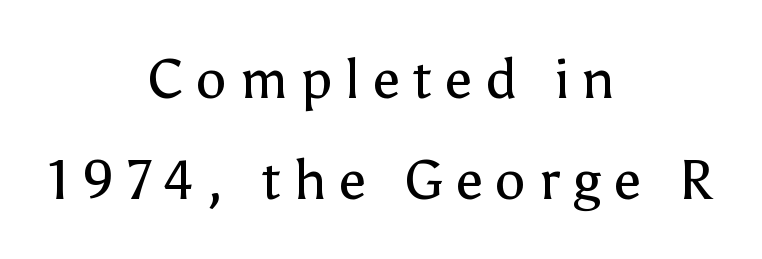
The image shows 55 px regular-weight sans-serif type, upright; set centered, line spacing 1.83x, unusually wide letter spacing (+0.23 em), not underlined; low stroke contrast and a medium x-height.
